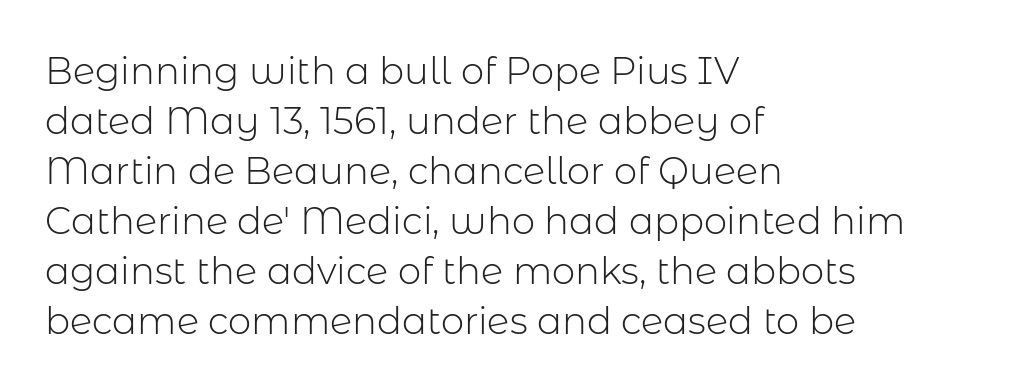
Tracking value appears to be zero — textbook default spacing. Layout note: lines flush left. Varying glyph widths throughout — classic text-font behaviour. No heavy texture on the line: the type isn't bold. Underlining? Definitely not there.
